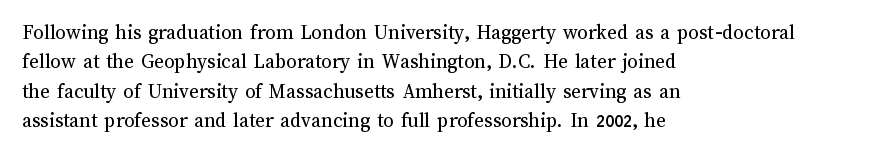
{"italic": "no", "bold": "no", "underline": "no", "align": "left", "line_spacing": "normal", "line_spacing_ratio": 1.4, "letter_spacing": "normal", "letter_spacing_em": 0.0, "glyph_px": 21}
